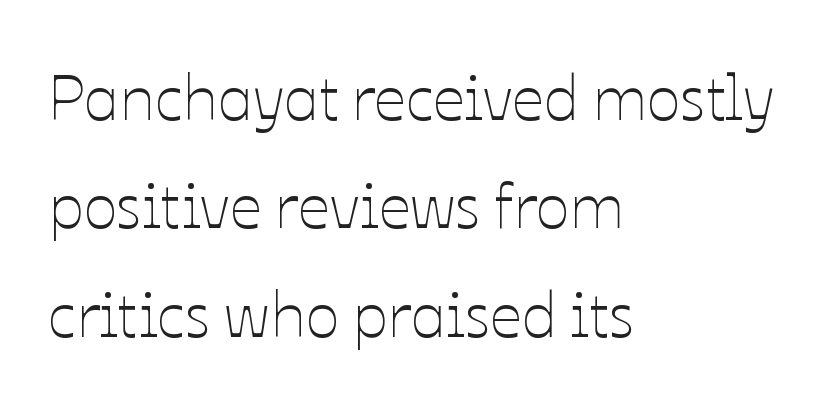
The image shows 63 px thin type, upright; set left-aligned, line spacing 1.72x, normal letter spacing, not underlined; low stroke contrast and a medium x-height.
